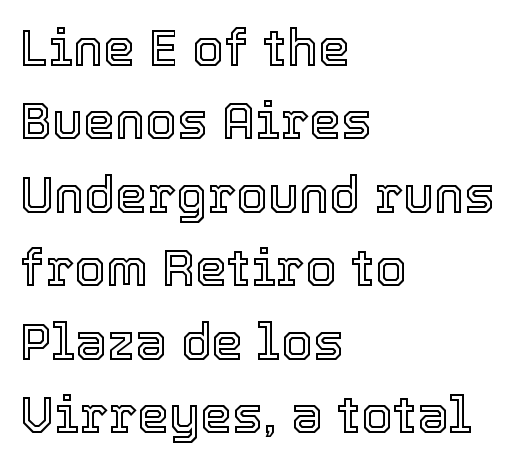
Has an underline been added? It has not. The typesetter chose a ragged-right arrangement here. Ordinary non-slanted type is in use. Do the characters align in a grid? No, the font is proportional. What's the leading like? Ordinary, nothing unusual.
